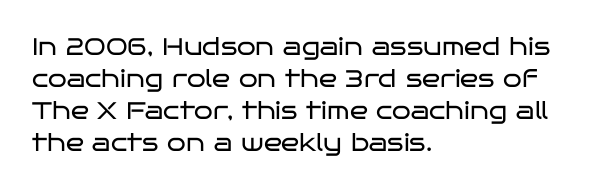
A bare baseline throughout the passage. Does the lettering tilt? It doesn't — this is upright. Leftover space on each line is placed entirely after the last word. Regarding leading, the lines here are spaced in the standard way. Inter-character spacing is left at the font's built-in metrics. Compared with a typical body face, this is equally light or lighter still.
